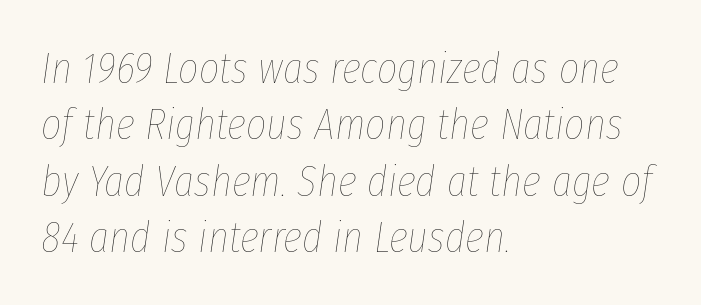
The image shows 44 px thin, condensed type, italic (leaning right); set left-aligned, normal line spacing (1.28x), normal letter spacing, not underlined; low stroke contrast and a medium x-height.
